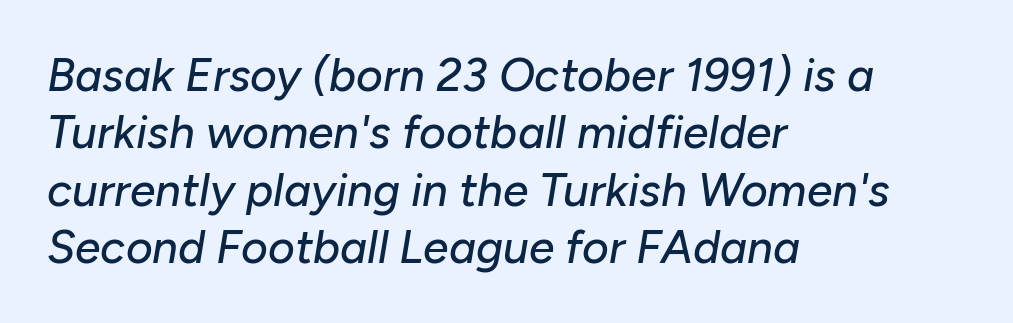
Q: Is the text italic (slanted)? A: Yes, it leans right by about 10 degrees.
Q: Is the text underlined? A: No.
Q: How is the paragraph aligned? A: Left-aligned.
Q: Is the spacing between letters normal or unusually wide? A: Normal.
Q: Is the spacing between lines tight, normal or loose? A: Normal.
Q: Width (condensed, normal, or wide)? A: Normal.
Q: Stroke contrast? A: Low.
Q: x-height? A: Medium.
Q: Monospaced? A: No.
